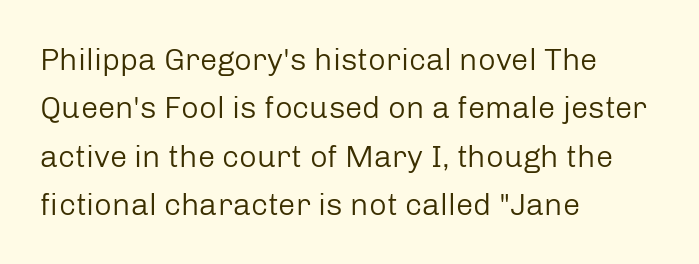
The letters advance in unequal steps, a hallmark of proportional type. Notice how the stems are strictly vertical — no italics here. Rule under the text: the space is simply empty. Quick note: interline space is typical. In CSS terms this would be text-align: left.
